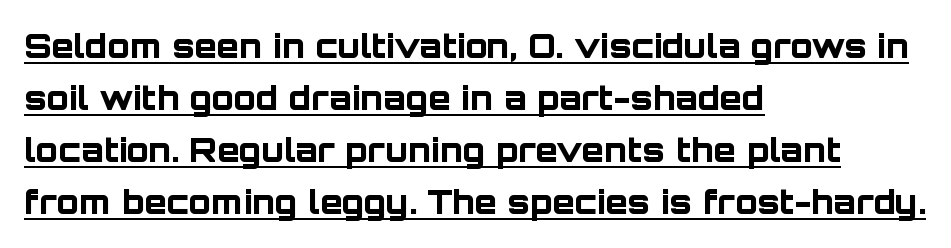
Q: Is the text bold? A: Yes.
Q: Is the text italic (slanted)? A: No, it is upright.
Q: Is the typeface a serif or a sans-serif typeface? A: Sans-serif.
Q: Is the text underlined? A: Yes.
Q: How is the paragraph aligned? A: Left-aligned.
Q: Is the spacing between letters normal or unusually wide? A: Normal.
Q: Is the spacing between lines tight, normal or loose? A: Normal.
Q: Width (condensed, normal, or wide)? A: Normal.
Q: Stroke contrast? A: Low.
Q: x-height? A: Large.
Q: Monospaced? A: No.
